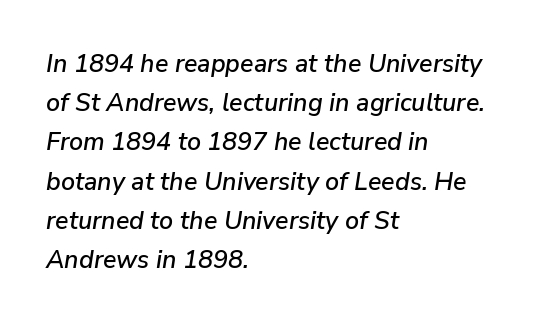
The typesetter chose a ragged-right arrangement here. Notice how descenders clear the ascenders below comfortably — that's standard leading. Yep, that's italic — everything's leaning. Nothing unusual about the tracking: characters are spaced as the font intends. Each row of text sits above clean, open space.
